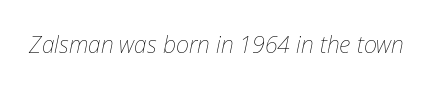
Q: Is the text bold? A: No.
Q: Is the text italic (slanted)? A: Yes, it leans right by about 12 degrees.
Q: Is the text underlined? A: No.
Q: Is the spacing between letters normal or unusually wide? A: Normal.
